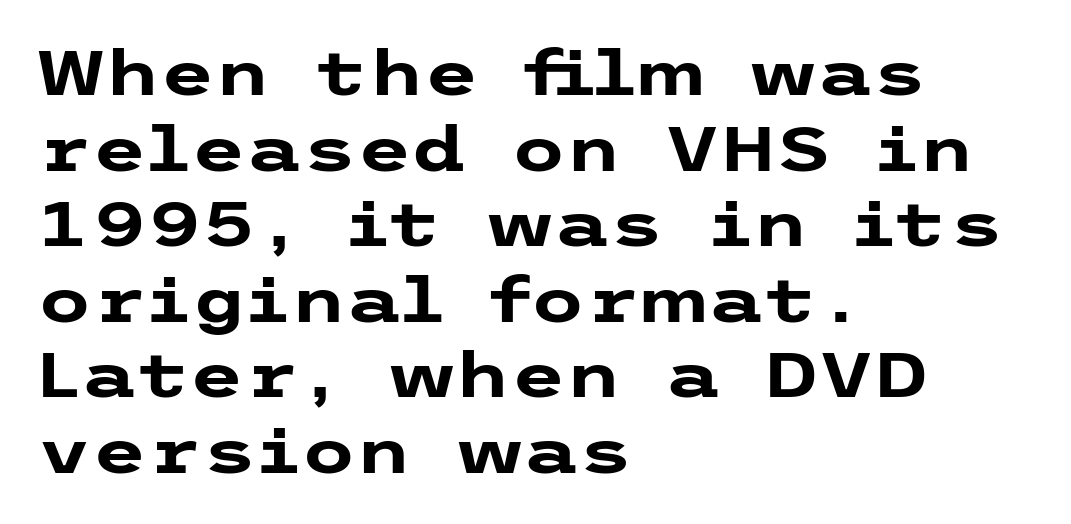
The image shows 63 px heavy, wide sans-serif type, upright; set left-aligned, line spacing 1.2x, normal letter spacing, not underlined; low stroke contrast and a medium x-height.
